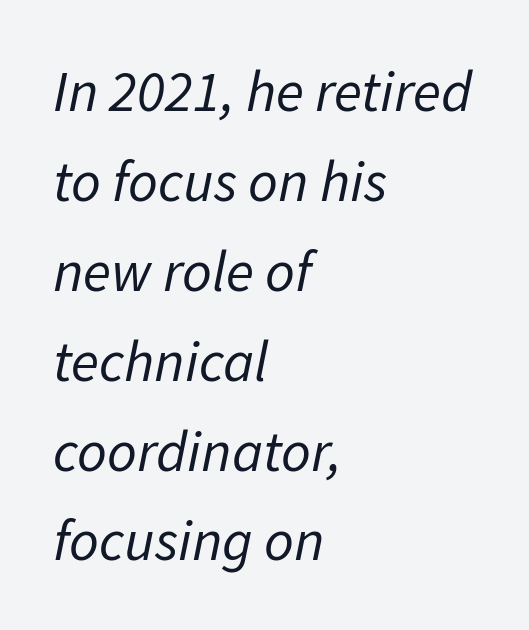
The image shows 58 px regular-weight type, italic (leaning right); set left-aligned, normal line spacing (1.55x), normal letter spacing, not underlined; low stroke contrast and a medium x-height.
